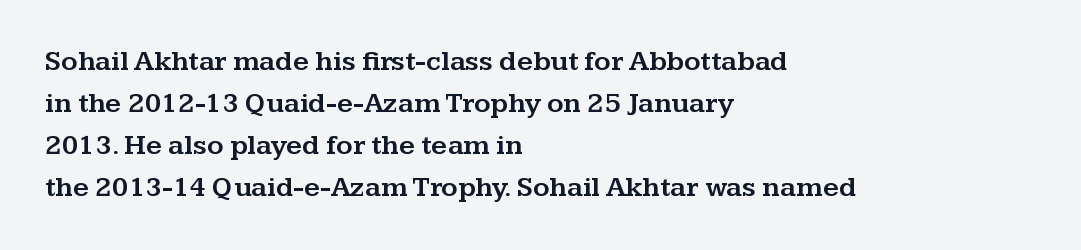
The image shows 28 px wide serif type, upright; set left-aligned, normal line spacing (1.5x), normal letter spacing, not underlined; medium stroke contrast and a medium x-height.
